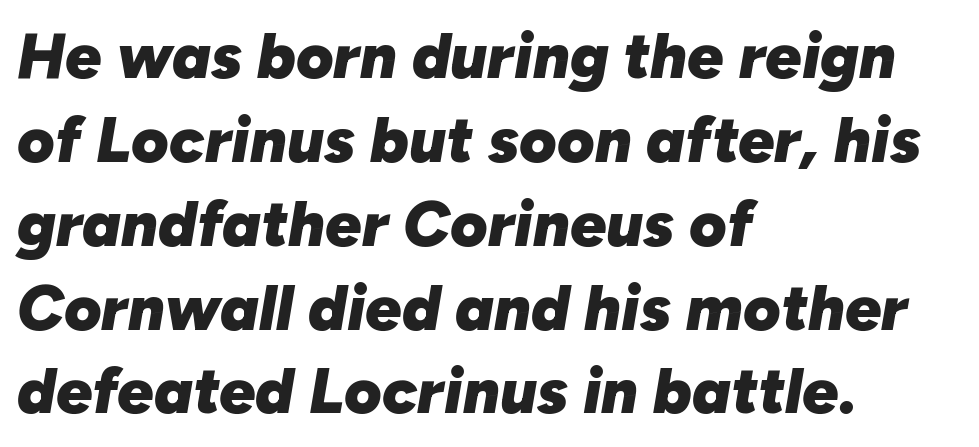
Looking at the ascenders, they clearly lean. The paragraph has a hard left edge and a soft right edge. Quick note: underline off. Observe the ordinary spacing: letters are neighbours, not strangers. Do the characters align in a grid? No, the font is proportional.
